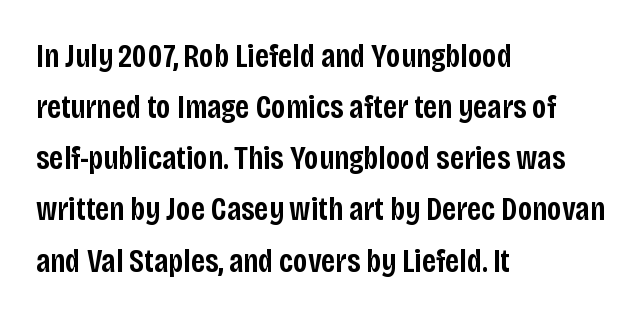
Q: Is the text bold? A: Semi-bold.
Q: Is the text italic (slanted)? A: No, it is upright.
Q: Is the typeface a serif or a sans-serif typeface? A: Sans-serif.
Q: Is the text underlined? A: No.
Q: How is the paragraph aligned? A: Left-aligned.
Q: Is the spacing between letters normal or unusually wide? A: Normal.
Q: Is the spacing between lines tight, normal or loose? A: Normal.
Q: Width (condensed, normal, or wide)? A: Condensed.
Q: Stroke contrast? A: Low.
Q: x-height? A: Large.
Q: Monospaced? A: No.
